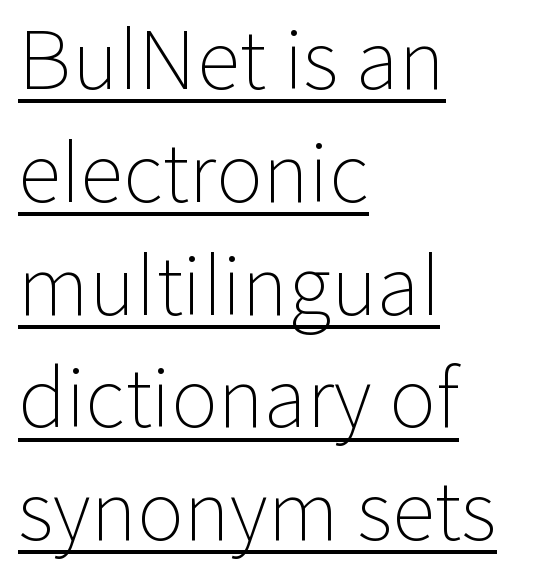
{"serif": "no", "italic": "no", "bold": "no", "weight": "light", "width": "normal", "stroke_contrast": "low", "x_height": "medium", "monospaced": "no", "underline": "yes", "align": "left", "line_spacing": "normal", "line_spacing_ratio": 1.41, "letter_spacing": "normal", "letter_spacing_em": 0.0, "glyph_px": 80}
